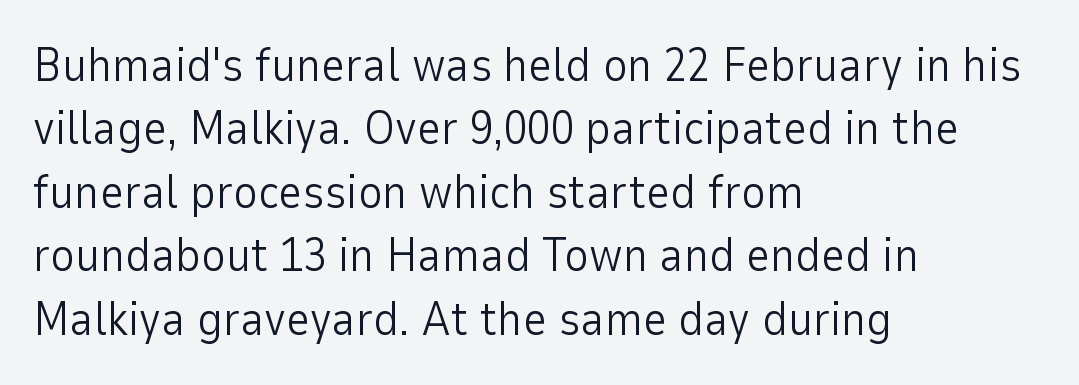
The image shows 47 px light sans-serif type, upright; set left-aligned, normal line spacing (1.35x), normal letter spacing, not underlined; low stroke contrast and a medium x-height.
